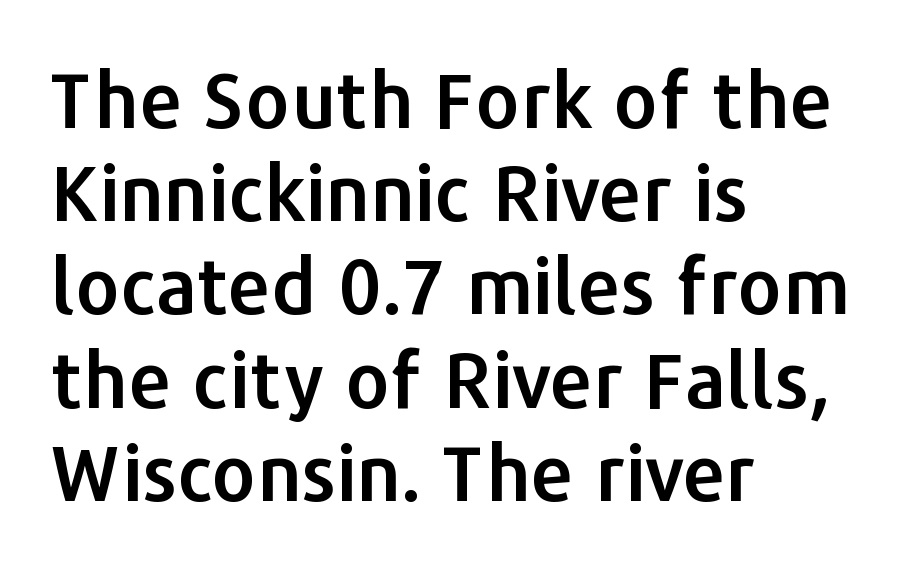
{"serif": "no", "italic": "no", "width": "normal", "stroke_contrast": "low", "x_height": "medium", "monospaced": "no", "underline": "no", "align": "left", "line_spacing_ratio": 1.21, "letter_spacing": "normal", "letter_spacing_em": 0.0, "glyph_px": 77}
